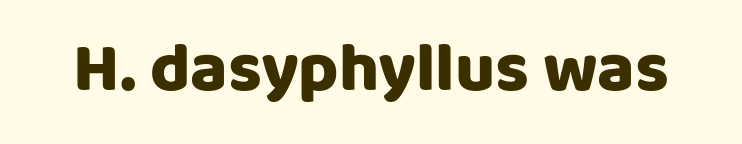
{"serif": "no", "italic": "no", "width": "normal", "stroke_contrast": "low", "x_height": "large", "monospaced": "no", "underline": "no", "letter_spacing": "normal", "letter_spacing_em": 0.0, "glyph_px": 69}
